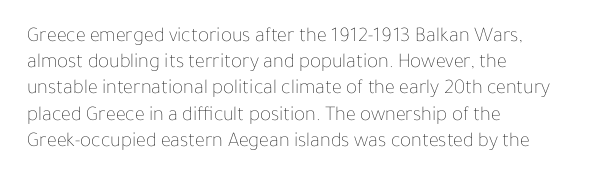
{"italic": "no", "bold": "no", "underline": "no", "align": "left", "line_spacing": "normal", "line_spacing_ratio": 1.25, "letter_spacing": "normal", "letter_spacing_em": 0.0, "glyph_px": 21}
